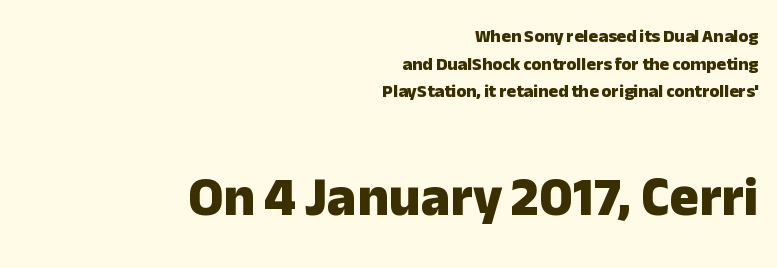
{"serif": "no", "italic": "no", "bold": "yes", "weight": "heavy", "width": "normal", "stroke_contrast": "low", "x_height": "medium", "monospaced": "no", "underline": "no", "align": "right", "line_spacing": "normal", "line_spacing_ratio": 1.53, "letter_spacing": "normal", "letter_spacing_em": 0.0, "larger_block": "second", "size_ratio": 3.06, "glyph_px": 55}
